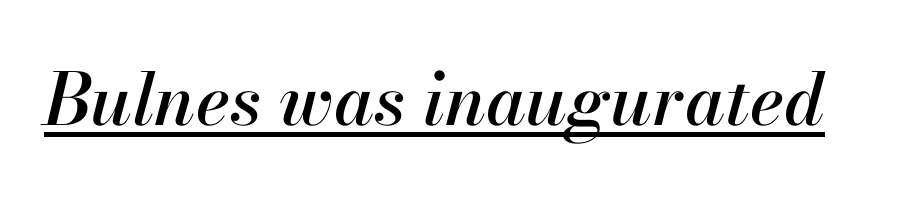
{"italic": "yes", "lean": "right", "slant_degrees": 13, "width": "normal", "stroke_contrast": "high", "x_height": "small", "monospaced": "no", "underline": "yes", "letter_spacing": "normal", "letter_spacing_em": 0.0, "glyph_px": 72}
